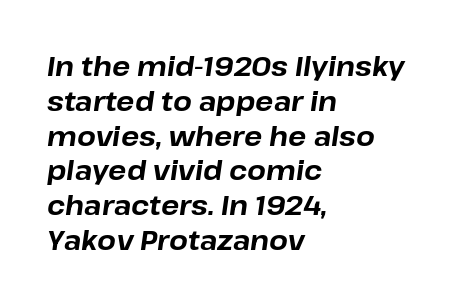
The image shows 27 px bold type, italic (leaning right); set left-aligned, normal line spacing (1.29x), normal letter spacing, not underlined.
